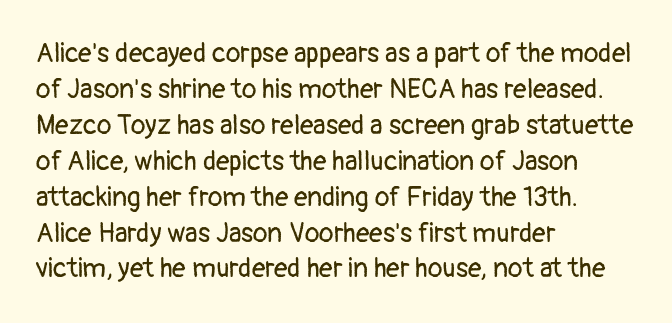
The image shows 27 px text type, upright; set left-aligned, normal line spacing (1.33x), normal letter spacing, not underlined.
